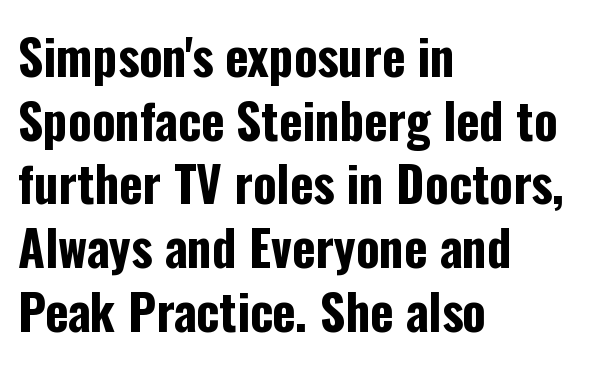
The image shows 49 px bold, condensed sans-serif type, upright; set left-aligned, normal line spacing (1.3x), normal letter spacing, not underlined; low stroke contrast and a medium x-height.
